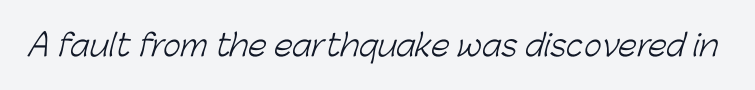
{"serif": "no", "bold": "no", "weight": "light", "width": "normal", "stroke_contrast": "low", "x_height": "medium", "monospaced": "no", "underline": "no", "letter_spacing": "normal", "letter_spacing_em": 0.0, "glyph_px": 30}
